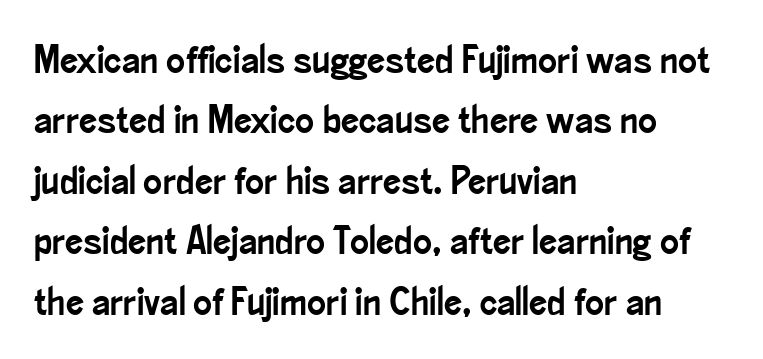
The image shows 40 px condensed sans-serif type, upright; set left-aligned, normal line spacing (1.51x), normal letter spacing, not underlined; low stroke contrast and a small x-height.
